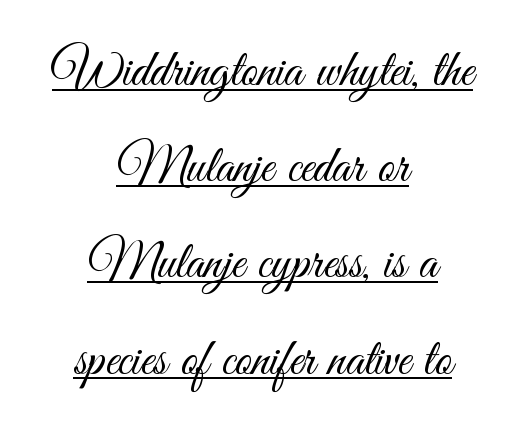
Is the stroke heavy? The answer is a plain regular-or-lighter. Every word sits above its own underline. The rendering shows plain stroke endings on the letterforms — a sans-serif design.
